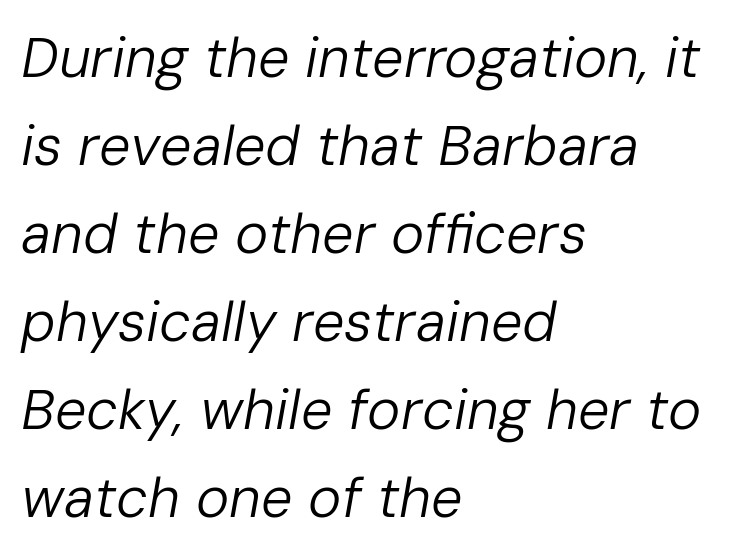
The rendering keeps characters at their native spacing. Clear beneath every line of the passage. The space between consecutive lines is moderate. Every character sits at an angle, as italics do. Which margin do the lines hug? The left one — the right edge is uneven.
